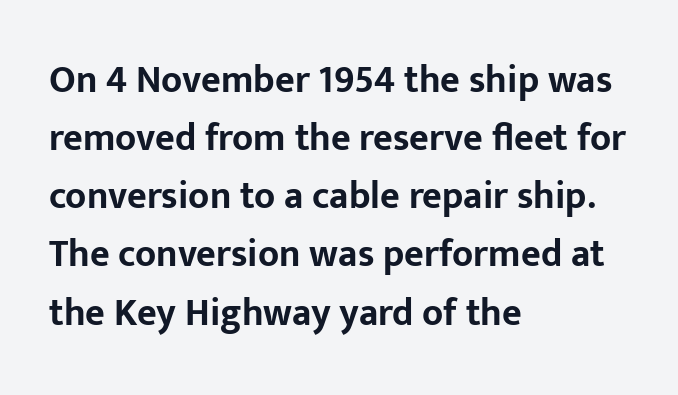
The passage shown is not underscored anywhere. This sample uses a sans-serif face. Upright lettering throughout. Typeset ragged right — the left edge is the straight one.
